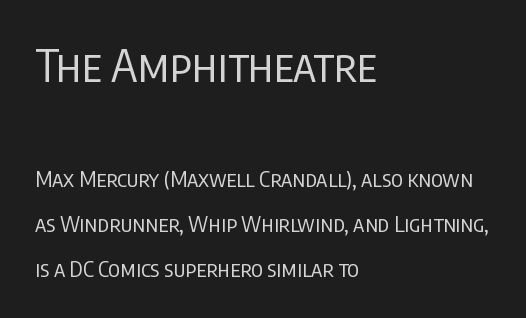
The image shows 45 px regular-weight, condensed sans-serif type, upright; set left-aligned, loose line spacing (2.06x), normal letter spacing, not underlined; the first (top) block is 2.05x larger; low stroke contrast and a large x-height.
